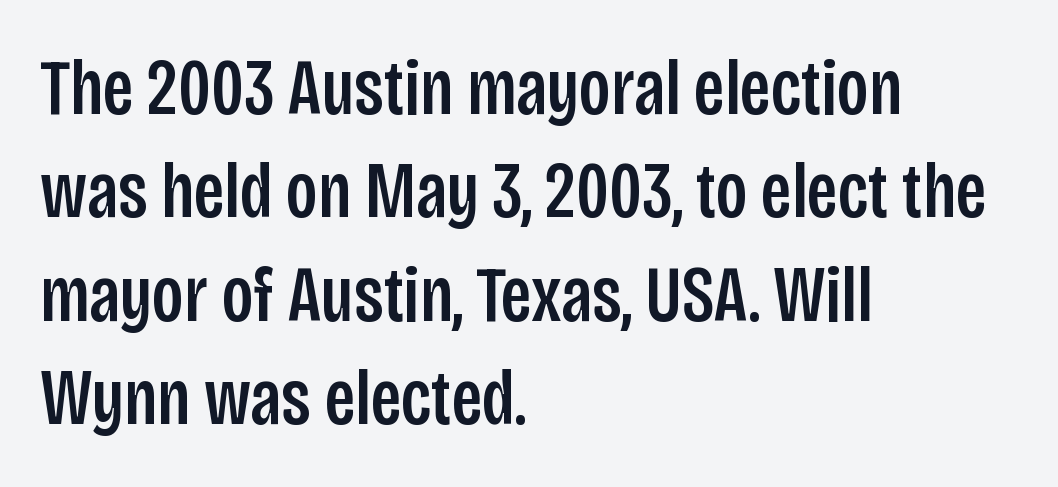
The zone under the glyphs is completely vacant. Notice how the stems are strictly vertical — no italics here. The lines are quadded left. Do the characters align in a grid? No, the font is proportional. Leading: standard.
